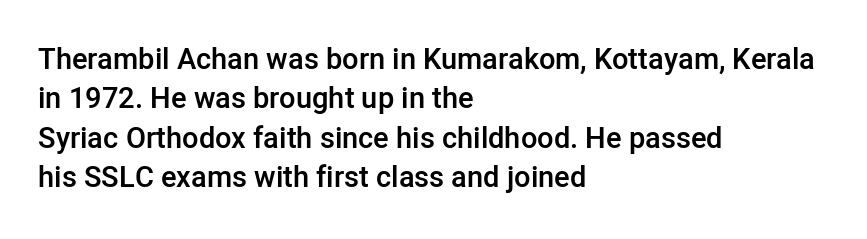
The image shows 29 px semibold sans-serif type, upright; set left-aligned, normal line spacing (1.36x), normal letter spacing, not underlined; low stroke contrast and a medium x-height.
